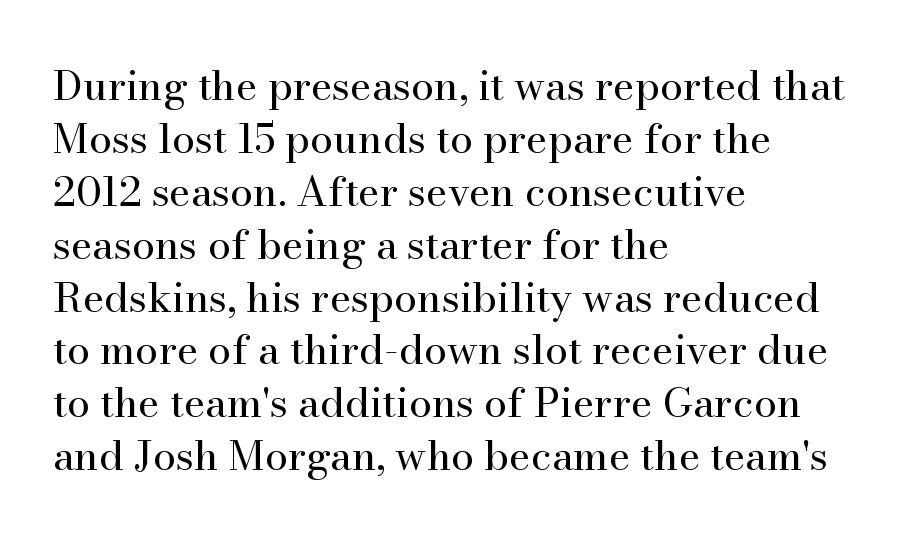
{"serif": "yes", "italic": "no", "bold": "no", "weight": "regular", "width": "normal", "stroke_contrast": "high", "x_height": "small", "monospaced": "no", "underline": "no", "align": "left", "line_spacing": "normal", "line_spacing_ratio": 1.29, "letter_spacing": "normal", "letter_spacing_em": 0.0, "glyph_px": 41}
